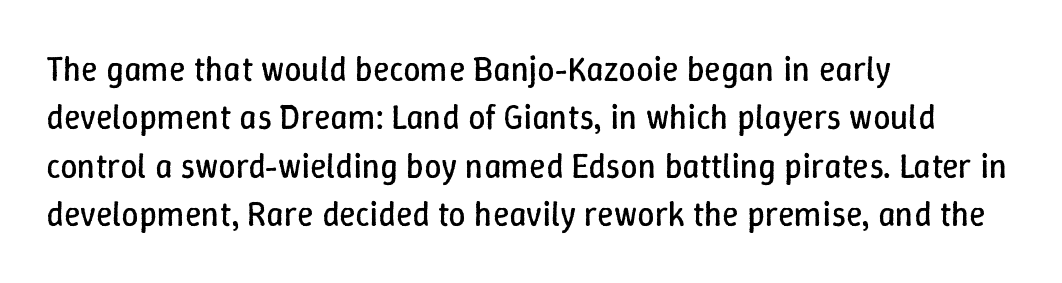
{"italic": "no", "bold": "no", "weight": "regular", "width": "normal", "stroke_contrast": "low", "x_height": "medium", "monospaced": "no", "underline": "no", "align": "left", "line_spacing": "normal", "line_spacing_ratio": 1.42, "letter_spacing": "normal", "letter_spacing_em": 0.0, "glyph_px": 34}
